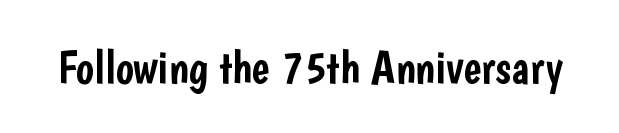
The image shows 47 px condensed sans-serif type, upright; set normal letter spacing, not underlined; low stroke contrast and a medium x-height.
